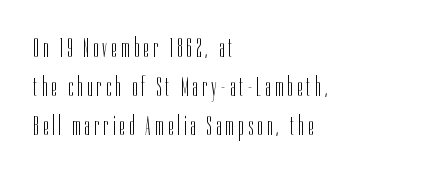
{"italic": "no", "bold": "no", "underline": "no", "align": "left", "line_spacing": "normal", "line_spacing_ratio": 1.45, "glyph_px": 27}
